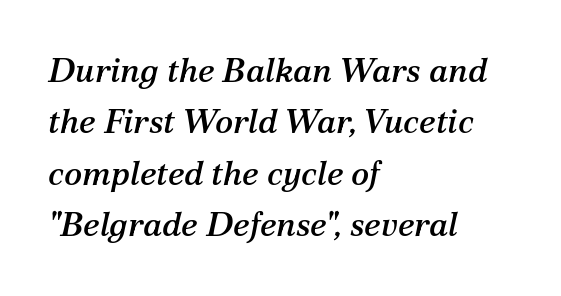
Q: Is the text italic (slanted)? A: Yes, it leans right by about 12 degrees.
Q: Is the typeface a serif or a sans-serif typeface? A: Serif.
Q: Is the text underlined? A: No.
Q: How is the paragraph aligned? A: Left-aligned.
Q: Is the spacing between letters normal or unusually wide? A: Normal.
Q: Is the spacing between lines tight, normal or loose? A: Normal.
Q: Width (condensed, normal, or wide)? A: Normal.
Q: Stroke contrast? A: Medium.
Q: x-height? A: Medium.
Q: Monospaced? A: No.
